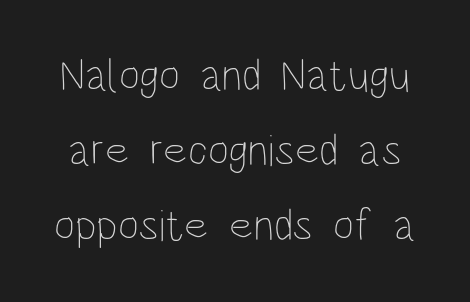
You could not count columns in this text — the font is proportionally spaced. The cut favours lightness, reaching ordinary text weight at its darkest. Notice how descenders clear the ascenders below comfortably — that's standard leading. Standard letterfit; no display-style spreading of the glyphs.
